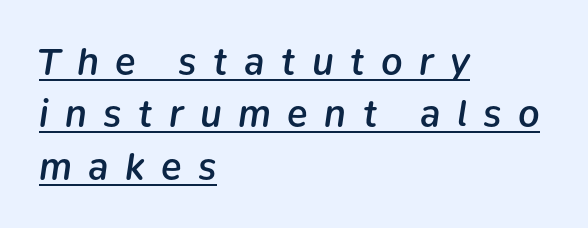
The image shows 38 px semibold type, italic (leaning right); set left-aligned, normal line spacing (1.38x), unusually wide letter spacing (+0.43 em), underlined; low stroke contrast and a medium x-height.
